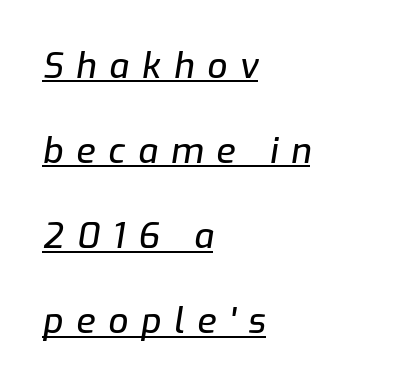
{"italic": "yes", "lean": "right", "slant_degrees": 9, "width": "normal", "stroke_contrast": "low", "x_height": "medium", "monospaced": "no", "underline": "yes", "align": "left", "line_spacing": "loose", "line_spacing_ratio": 2.43, "letter_spacing": "wide", "letter_spacing_em": 0.37, "glyph_px": 35}
